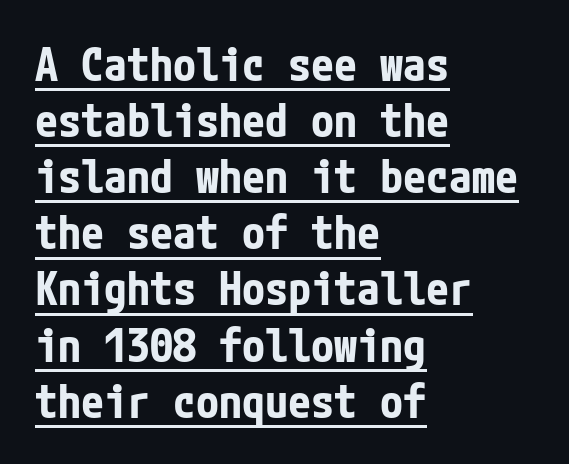
{"serif": "no", "italic": "no", "bold": "yes", "weight": "bold", "width": "condensed", "stroke_contrast": "low", "x_height": "medium", "underline": "yes", "align": "left", "line_spacing_ratio": 1.22, "letter_spacing": "normal", "letter_spacing_em": 0.0, "glyph_px": 46}
